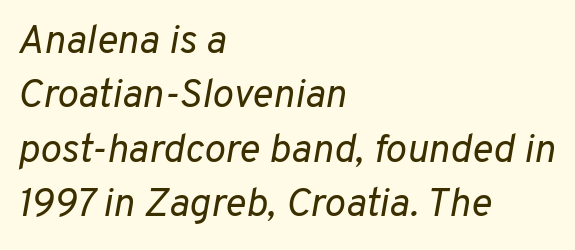
The image shows 40 px regular-weight type, italic (leaning right); set left-aligned, normal line spacing (1.36x), normal letter spacing, not underlined; low stroke contrast and a medium x-height.
